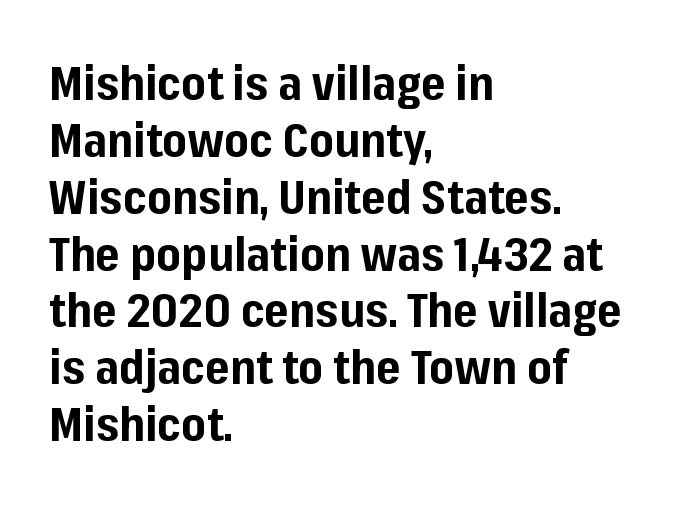
Q: Is the text bold? A: Yes.
Q: Is the text italic (slanted)? A: No, it is upright.
Q: Is the typeface a serif or a sans-serif typeface? A: Sans-serif.
Q: Is the text underlined? A: No.
Q: How is the paragraph aligned? A: Left-aligned.
Q: Is the spacing between letters normal or unusually wide? A: Normal.
Q: Width (condensed, normal, or wide)? A: Normal.
Q: Stroke contrast? A: Low.
Q: x-height? A: Medium.
Q: Monospaced? A: No.
